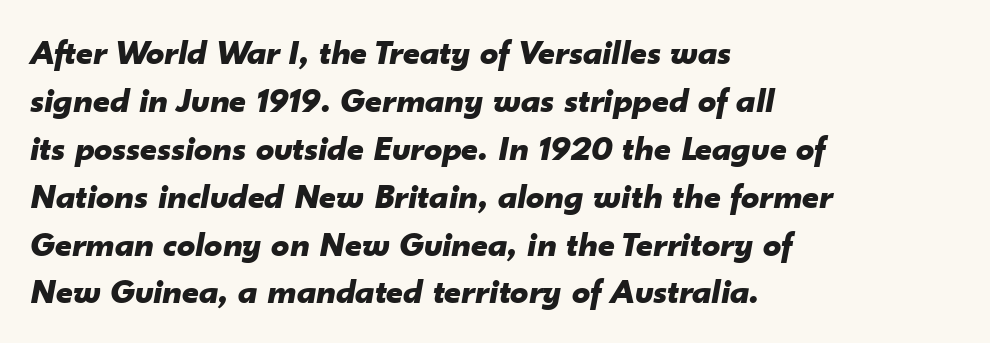
The image shows 36 px bold type, italic (leaning right); set left-aligned, normal line spacing (1.33x), normal letter spacing, not underlined; low stroke contrast and a small x-height.
